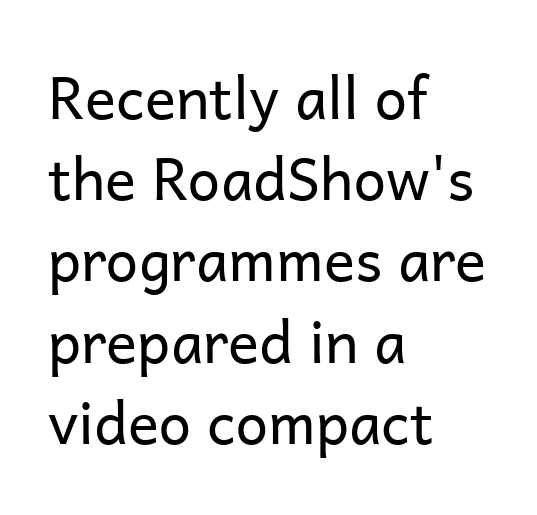
A typesetter would label this face a sans. Every row of glyphs begins at an identical x-position on the left. Character widths vary here, with narrow letters taking less room than wide ones. The weight tops out at a normal text grade. Every stem runs plumb, perpendicular to the baseline.
